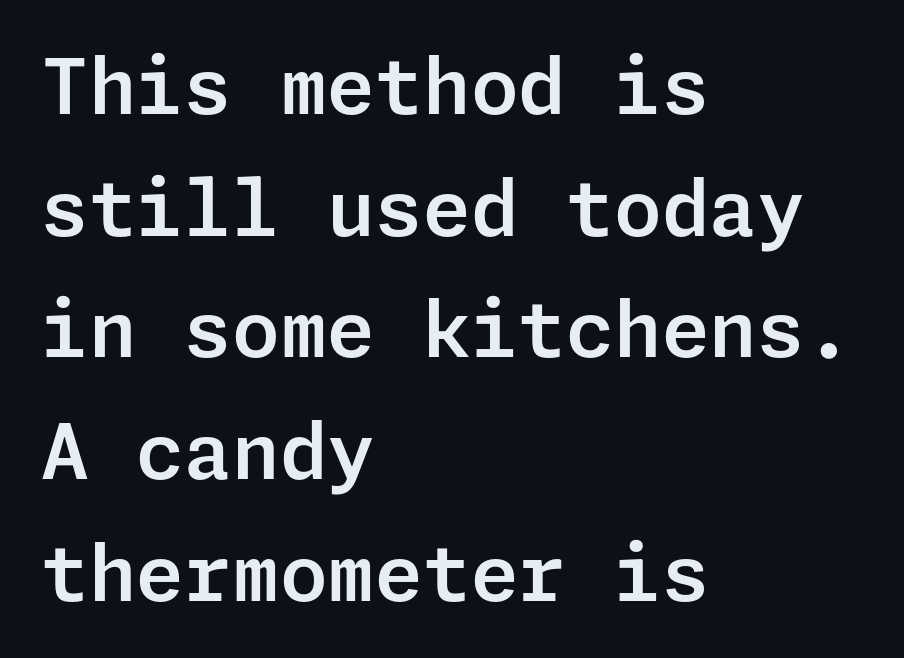
Q: Is the text italic (slanted)? A: No, it is upright.
Q: Is the typeface a serif or a sans-serif typeface? A: Sans-serif.
Q: Is the text underlined? A: No.
Q: How is the paragraph aligned? A: Left-aligned.
Q: Is the spacing between letters normal or unusually wide? A: Normal.
Q: Is the spacing between lines tight, normal or loose? A: Normal.
Q: Width (condensed, normal, or wide)? A: Normal.
Q: Stroke contrast? A: Low.
Q: x-height? A: Medium.
